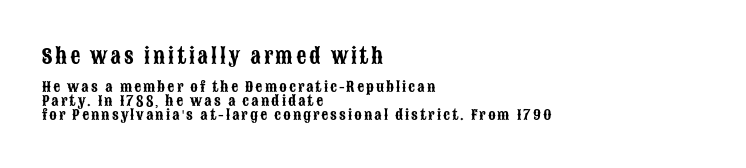
{"italic": "no", "underline": "no", "align": "left", "line_spacing": "tight", "line_spacing_ratio": 0.97, "larger_block": "first", "size_ratio": 1.43, "glyph_px": 20}
